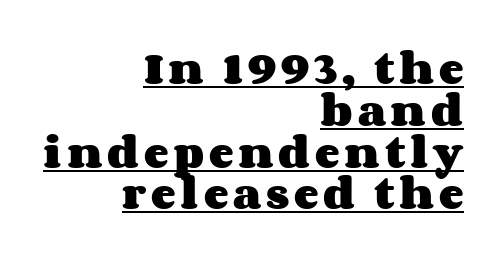
The image shows 37 px heavy, wide type, upright; set right-aligned, tight line spacing (1.13x), underlined; medium stroke contrast and a large x-height.
